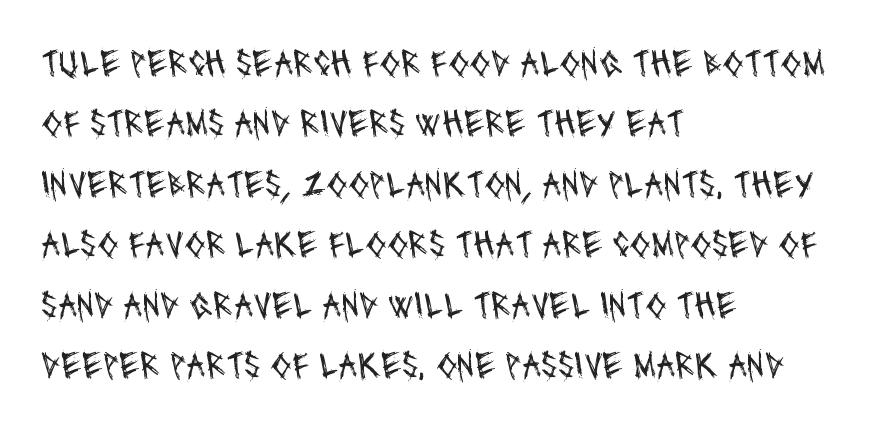
Q: Is the text bold? A: No.
Q: Is the typeface a serif or a sans-serif typeface? A: Sans-serif.
Q: Is the text underlined? A: No.
Q: How is the paragraph aligned? A: Left-aligned.
Q: Is the spacing between letters normal or unusually wide? A: Normal.
Q: Is the spacing between lines tight, normal or loose? A: Normal.
Q: Width (condensed, normal, or wide)? A: Condensed.
Q: Stroke contrast? A: Medium.
Q: x-height? A: Large.
Q: Monospaced? A: No.
